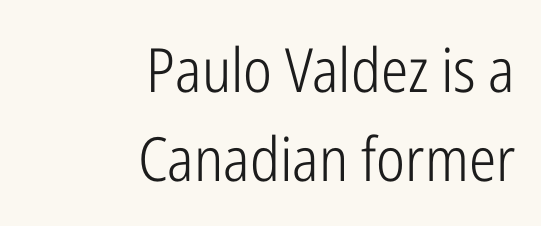
Horizontal alignment here is rightward, an uncommon choice for prose. Weight class: somewhere from thin through regular. The letters advance in unequal steps, a hallmark of proportional type. How would I describe the line gaps? Plain and ordinary. The font's upright variant was chosen for this text. Check where the strokes stop: nothing finishes them off — pure sans.
